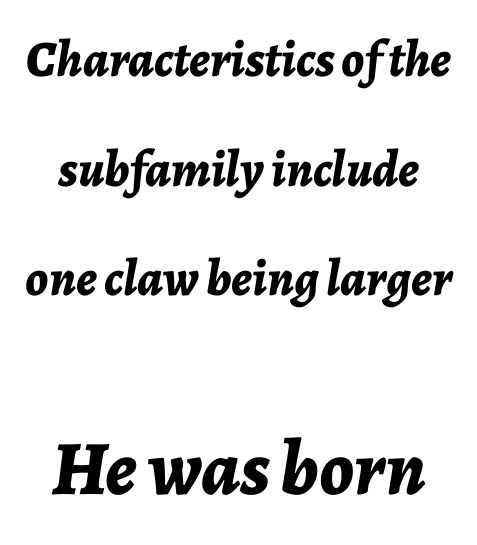
Q: Is the text bold? A: Yes.
Q: Is the text italic (slanted)? A: Yes, it leans right by about 7 degrees.
Q: Is the text underlined? A: No.
Q: Is the spacing between letters normal or unusually wide? A: Normal.
Q: Is the spacing between lines tight, normal or loose? A: Loose.
Q: Which block of text is set in a larger size, the first (top) or the second (bottom)? A: The second (bottom) one.
Q: Width (condensed, normal, or wide)? A: Normal.
Q: Stroke contrast? A: Low.
Q: x-height? A: Medium.
Q: Monospaced? A: No.
